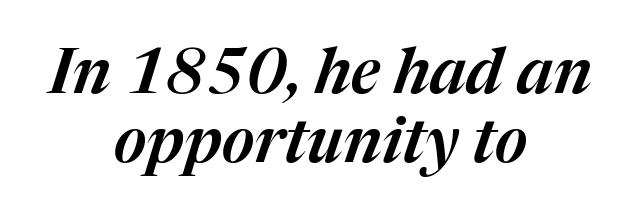
{"italic": "yes", "lean": "right", "slant_degrees": 17, "width": "normal", "stroke_contrast": "medium", "x_height": "medium", "monospaced": "no", "underline": "no", "align": "center", "line_spacing": "tight", "line_spacing_ratio": 1.1, "letter_spacing": "normal", "letter_spacing_em": 0.0, "glyph_px": 63}
